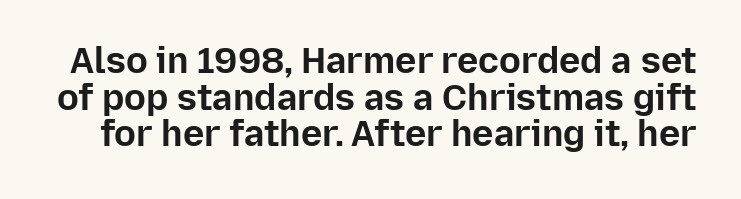
The image shows 36 px bold sans-serif type, upright; set tight line spacing (1.02x), normal letter spacing, not underlined; low stroke contrast and a medium x-height.
